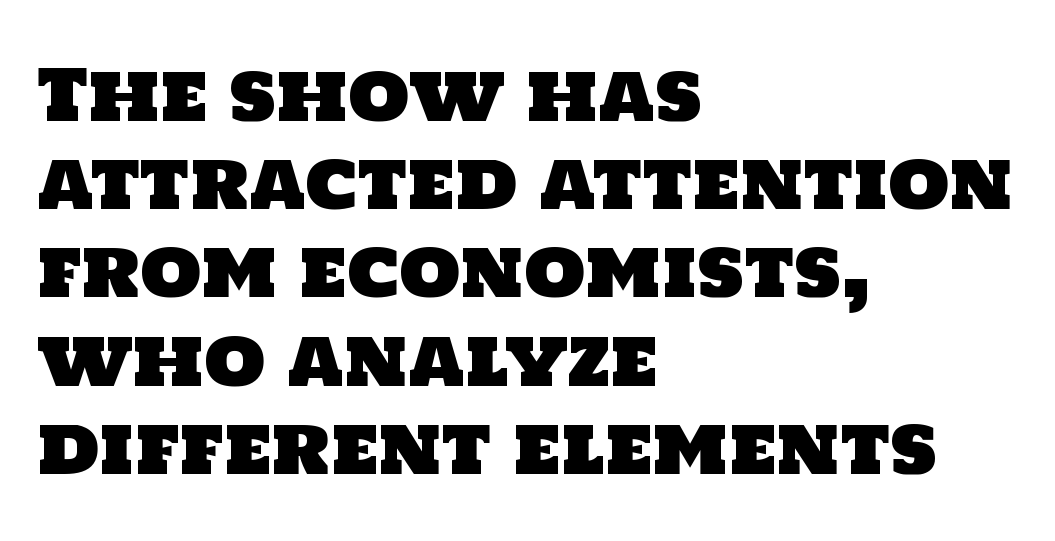
The image shows 70 px sans-serif type; set left-aligned, normal line spacing (1.26x), normal letter spacing, not underlined; low stroke contrast and a large x-height.
